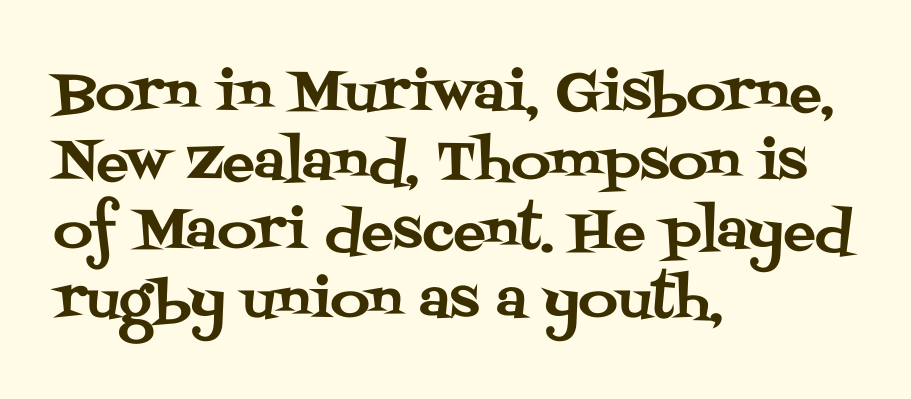
The passage shown is typeset with a serif family. Line spacing here is normal. A roman cut, with each character standing at attention. The paragraph shown leans on its left margin.
